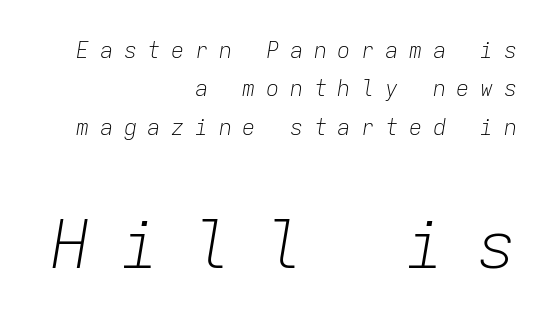
The image shows 66 px light type, italic (leaning right), monospaced; set right-aligned, line spacing 1.74x, unusually wide letter spacing (+0.48 em), not underlined; the second (bottom) block is 3.0x larger; low stroke contrast and a medium x-height.
